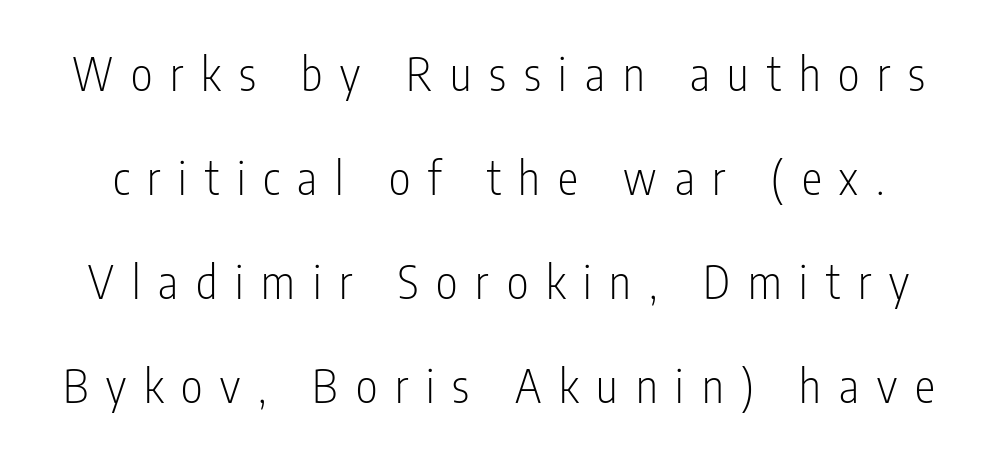
{"serif": "no", "italic": "no", "bold": "no", "weight": "light", "width": "condensed", "stroke_contrast": "low", "x_height": "medium", "monospaced": "no", "underline": "no", "line_spacing": "loose", "line_spacing_ratio": 2.26, "letter_spacing": "wide", "letter_spacing_em": 0.39, "glyph_px": 46}
